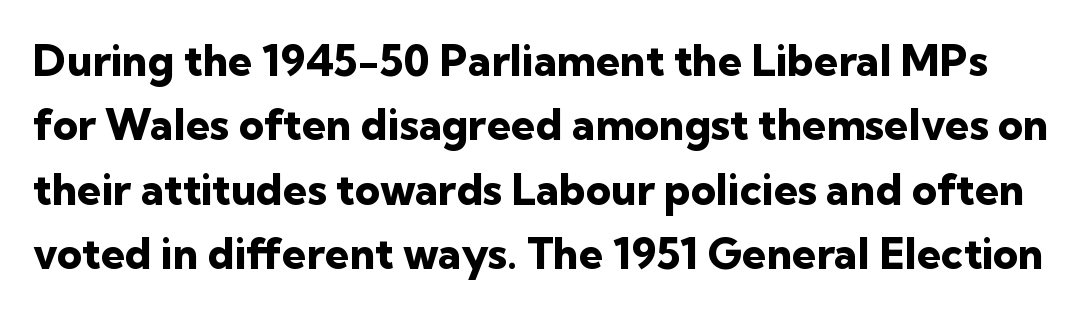
{"serif": "no", "italic": "no", "bold": "yes", "weight": "heavy", "width": "normal", "stroke_contrast": "low", "x_height": "medium", "monospaced": "no", "underline": "no", "line_spacing": "normal", "line_spacing_ratio": 1.5, "letter_spacing": "normal", "letter_spacing_em": 0.0, "glyph_px": 43}
